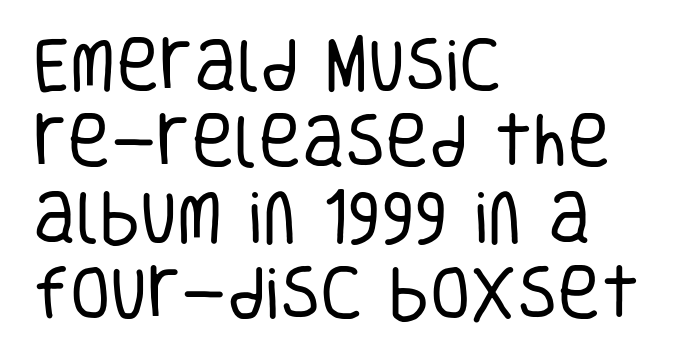
{"serif": "no", "italic": "no", "bold": "no", "weight": "regular", "width": "condensed", "stroke_contrast": "low", "x_height": "large", "monospaced": "no", "underline": "no", "align": "left", "line_spacing": "normal", "line_spacing_ratio": 1.29, "letter_spacing": "normal", "letter_spacing_em": 0.0, "glyph_px": 59}
